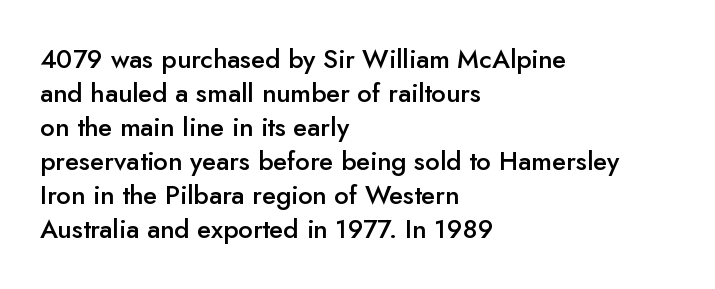
Q: Is the text bold? A: Semi-bold.
Q: Is the text italic (slanted)? A: No, it is upright.
Q: Is the text underlined? A: No.
Q: How is the paragraph aligned? A: Left-aligned.
Q: Is the spacing between letters normal or unusually wide? A: Normal.
Q: Is the spacing between lines tight, normal or loose? A: Normal.
